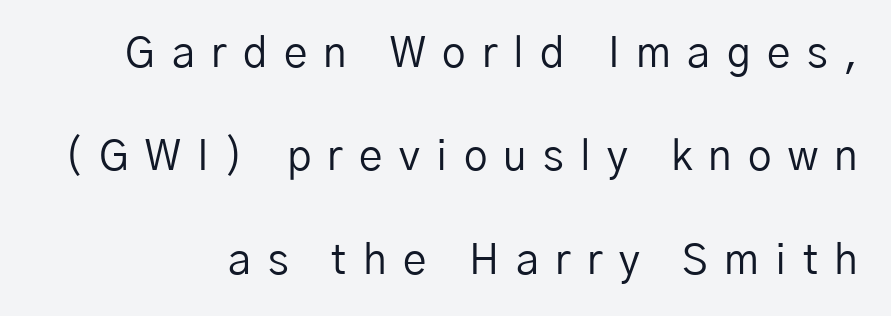
{"serif": "no", "italic": "no", "bold": "no", "weight": "regular", "width": "normal", "stroke_contrast": "low", "x_height": "medium", "monospaced": "no", "underline": "no", "align": "right", "line_spacing": "loose", "line_spacing_ratio": 2.46, "letter_spacing": "wide", "letter_spacing_em": 0.39, "glyph_px": 42}
